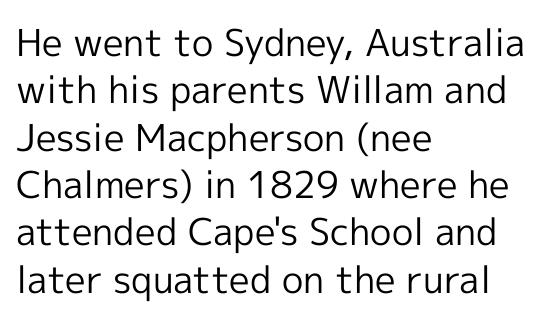
The image shows 37 px regular-weight sans-serif type, upright; set left-aligned, normal line spacing (1.28x), normal letter spacing, not underlined; a medium x-height.
